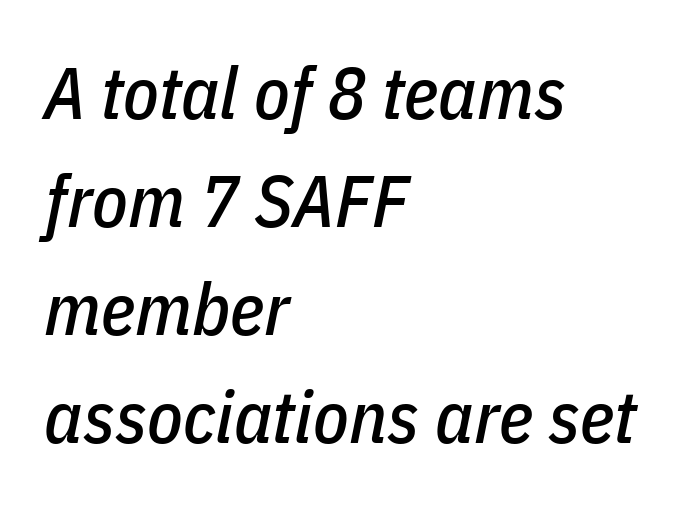
{"italic": "yes", "lean": "right", "slant_degrees": 11, "width": "condensed", "stroke_contrast": "low", "x_height": "medium", "monospaced": "no", "underline": "no", "align": "left", "line_spacing": "normal", "line_spacing_ratio": 1.48, "letter_spacing": "normal", "letter_spacing_em": 0.0, "glyph_px": 73}
